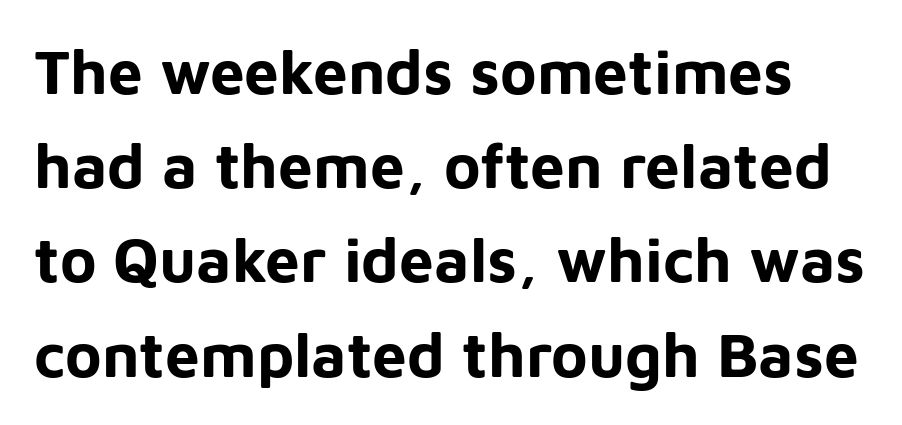
Q: Is the text bold? A: Yes.
Q: Is the text italic (slanted)? A: No, it is upright.
Q: Is the typeface a serif or a sans-serif typeface? A: Sans-serif.
Q: Is the text underlined? A: No.
Q: Is the spacing between letters normal or unusually wide? A: Normal.
Q: Is the spacing between lines tight, normal or loose? A: Normal.
Q: Width (condensed, normal, or wide)? A: Normal.
Q: Stroke contrast? A: Low.
Q: x-height? A: Medium.
Q: Monospaced? A: No.
